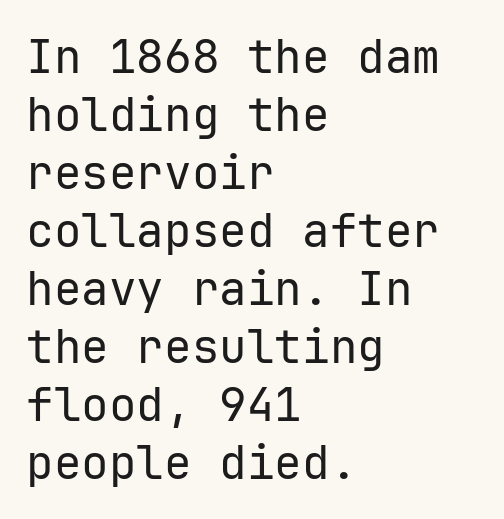
Q: Is the text bold? A: No.
Q: Is the text italic (slanted)? A: No, it is upright.
Q: Is the typeface a serif or a sans-serif typeface? A: Sans-serif.
Q: Is the text underlined? A: No.
Q: How is the paragraph aligned? A: Left-aligned.
Q: Is the spacing between letters normal or unusually wide? A: Normal.
Q: Is the spacing between lines tight, normal or loose? A: Normal.
Q: Width (condensed, normal, or wide)? A: Normal.
Q: Stroke contrast? A: Low.
Q: x-height? A: Medium.
Q: Monospaced? A: Yes.
